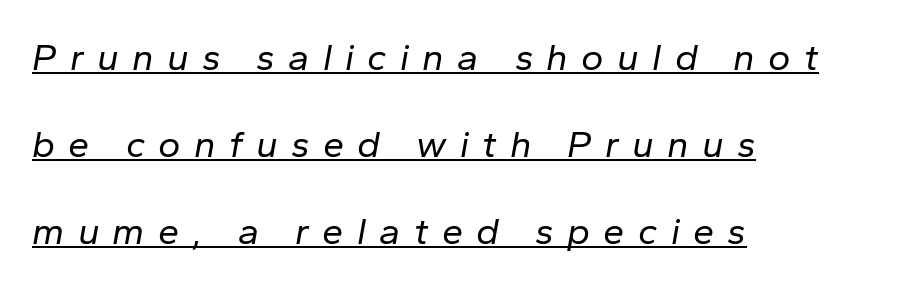
The rendered words wear a rule along their underside. Spacing verdict: proportional, widths tailored to each character. The lines in this sample share a left origin and differ only in where they stop. Stems and bowls with no extra thickness — not bold. Interline gaps are noticeably wide in this sample.
